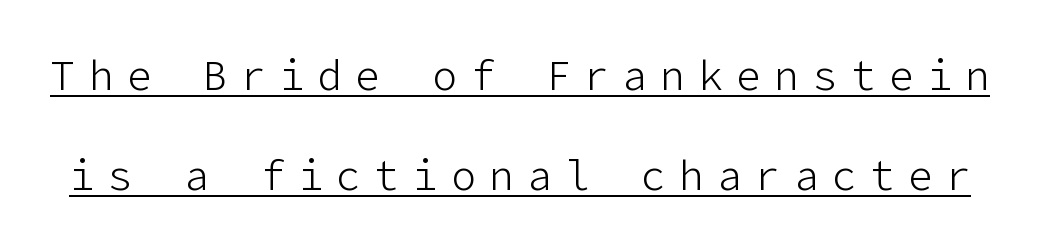
{"serif": "no", "italic": "no", "bold": "no", "weight": "light", "width": "normal", "stroke_contrast": "low", "x_height": "medium", "underline": "yes", "line_spacing": "loose", "line_spacing_ratio": 2.43, "letter_spacing": "wide", "letter_spacing_em": 0.33, "glyph_px": 41}
